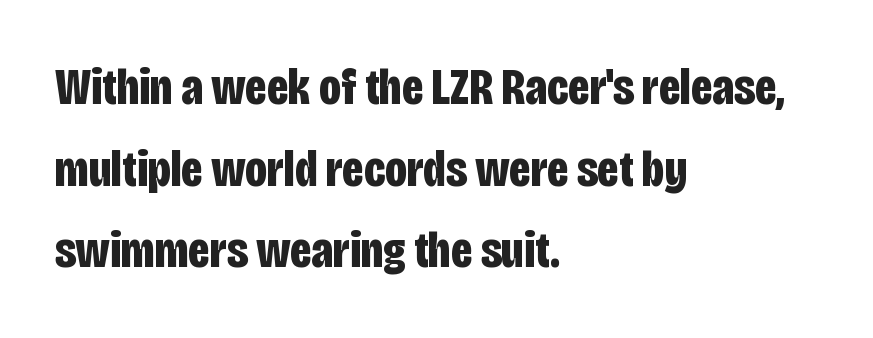
Q: Is the text bold? A: Yes.
Q: Is the text italic (slanted)? A: No, it is upright.
Q: Is the typeface a serif or a sans-serif typeface? A: Sans-serif.
Q: Is the text underlined? A: No.
Q: How is the paragraph aligned? A: Left-aligned.
Q: Is the spacing between letters normal or unusually wide? A: Normal.
Q: Is the spacing between lines tight, normal or loose? A: Normal.
Q: Width (condensed, normal, or wide)? A: Condensed.
Q: Stroke contrast? A: Low.
Q: x-height? A: Large.
Q: Monospaced? A: No.
